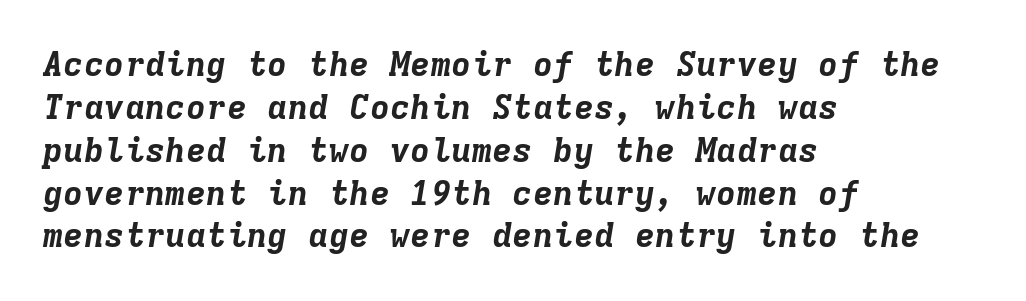
The image shows 34 px bold type, italic (leaning right), monospaced; set left-aligned, normal line spacing (1.26x), normal letter spacing, not underlined; low stroke contrast and a medium x-height.
